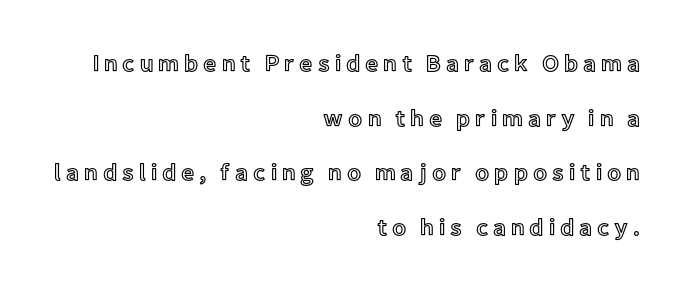
The baseline area is clear. This is roman type, the default non-slanted kind. Does extra space separate the letters? Yes, quite a lot of it. What's the leading like? Stretched, with rows far apart.
